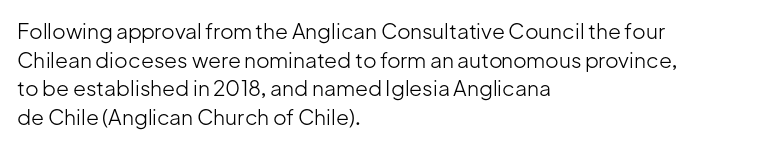
{"italic": "no", "bold": "no", "underline": "no", "align": "left", "line_spacing": "normal", "line_spacing_ratio": 1.36, "letter_spacing": "normal", "letter_spacing_em": 0.0, "glyph_px": 21}
